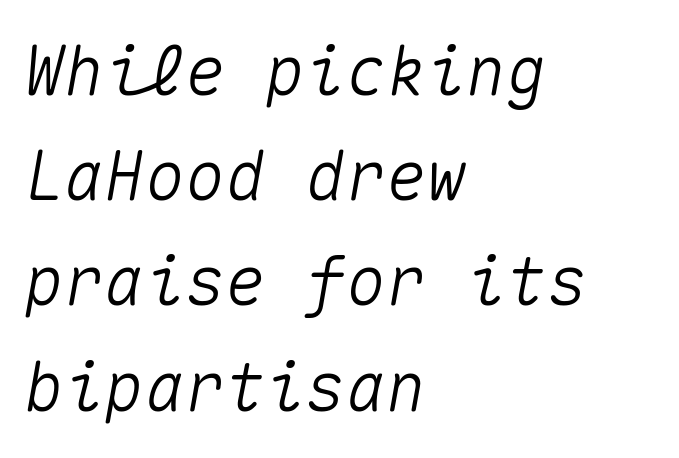
This sample uses an oblique cut, with every glyph tilted off the vertical. Check under the words: just untouched page. If you measured baseline to baseline, you'd find a middling distance. The face used here is monospaced, like something from a code editor. Compared with a centered layout, this one pins lines to the left instead. Glyph-to-glyph distance matches everyday printed text.
